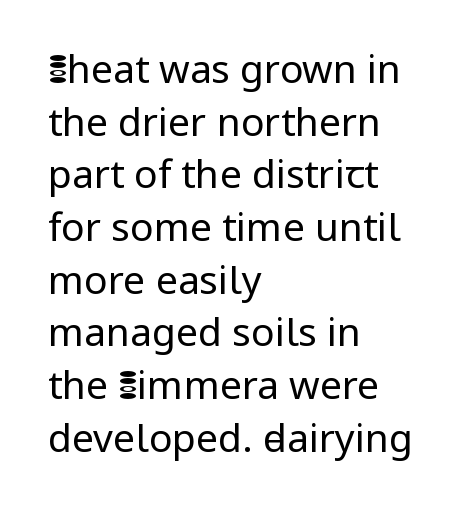
{"serif": "no", "italic": "no", "bold": "no", "weight": "regular", "width": "normal", "stroke_contrast": "low", "x_height": "medium", "monospaced": "no", "underline": "no", "align": "left", "line_spacing": "normal", "line_spacing_ratio": 1.35, "letter_spacing": "normal", "letter_spacing_em": 0.0, "glyph_px": 39}
